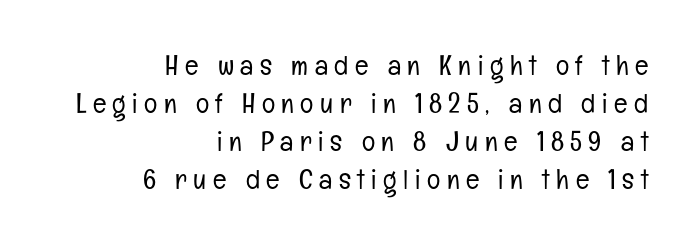
Q: Is the text bold? A: No.
Q: Is the text italic (slanted)? A: No, it is upright.
Q: Is the typeface a serif or a sans-serif typeface? A: Sans-serif.
Q: Is the text underlined? A: No.
Q: How is the paragraph aligned? A: Right-aligned.
Q: Is the spacing between letters normal or unusually wide? A: Unusually wide.
Q: Is the spacing between lines tight, normal or loose? A: Normal.
Q: Width (condensed, normal, or wide)? A: Condensed.
Q: Stroke contrast? A: Low.
Q: x-height? A: Medium.
Q: Monospaced? A: No.
